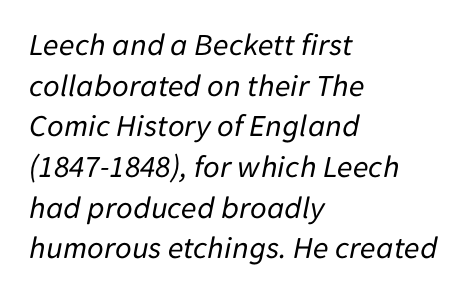
{"italic": "yes", "lean": "right", "slant_degrees": 11, "bold": "no", "weight": "regular", "width": "normal", "stroke_contrast": "low", "x_height": "medium", "monospaced": "no", "underline": "no", "align": "left", "line_spacing": "normal", "line_spacing_ratio": 1.27, "letter_spacing": "normal", "letter_spacing_em": 0.0, "glyph_px": 32}
